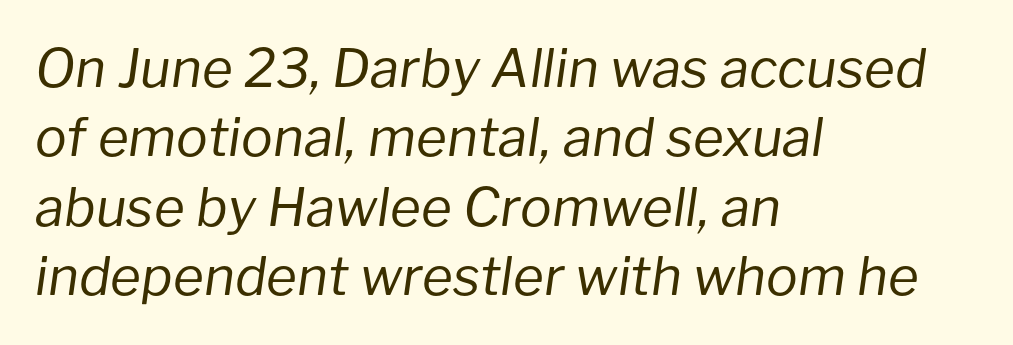
Q: Is the text bold? A: No.
Q: Is the text italic (slanted)? A: Yes, it leans right by about 8 degrees.
Q: Is the text underlined? A: No.
Q: How is the paragraph aligned? A: Left-aligned.
Q: Is the spacing between letters normal or unusually wide? A: Normal.
Q: Is the spacing between lines tight, normal or loose? A: Normal.
Q: Width (condensed, normal, or wide)? A: Normal.
Q: Stroke contrast? A: Low.
Q: x-height? A: Medium.
Q: Monospaced? A: No.
